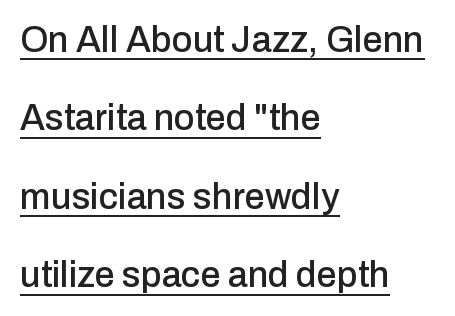
{"serif": "no", "italic": "no", "width": "normal", "stroke_contrast": "low", "x_height": "medium", "monospaced": "no", "underline": "yes", "align": "left", "line_spacing": "loose", "line_spacing_ratio": 2.18, "letter_spacing": "normal", "letter_spacing_em": 0.0, "glyph_px": 36}
